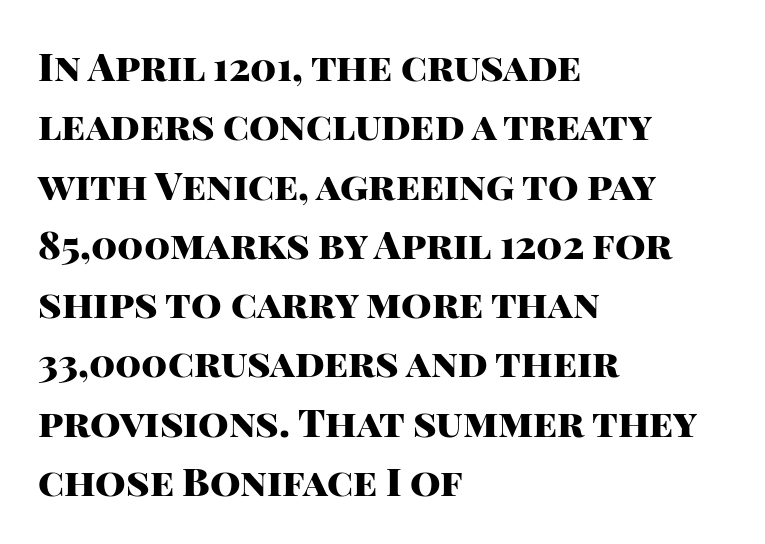
Is there much room between lines? A standard amount, neither cramped nor airy. A typesetter would label this face a sans. Descenders hang freely into open space. Each letter keeps its own natural width here, so spacing adapts to shape.
